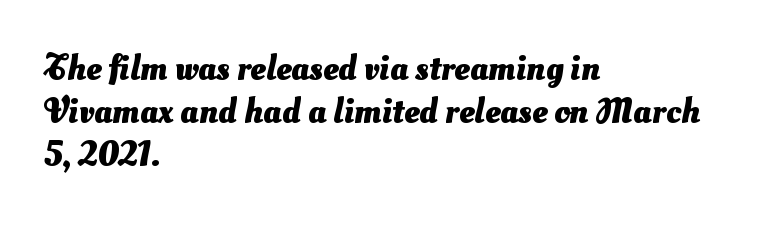
Q: Is the text bold? A: Yes.
Q: Is the typeface a serif or a sans-serif typeface? A: Sans-serif.
Q: Is the text underlined? A: No.
Q: How is the paragraph aligned? A: Left-aligned.
Q: Is the spacing between letters normal or unusually wide? A: Normal.
Q: Width (condensed, normal, or wide)? A: Normal.
Q: Stroke contrast? A: Medium.
Q: x-height? A: Small.
Q: Monospaced? A: No.
